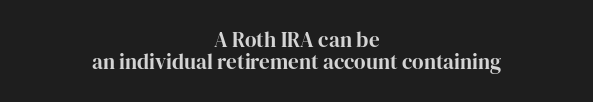
Q: Is the text bold? A: Yes.
Q: Is the text italic (slanted)? A: No, it is upright.
Q: Is the text underlined? A: No.
Q: How is the paragraph aligned? A: Centered.
Q: Is the spacing between letters normal or unusually wide? A: Normal.
Q: Is the spacing between lines tight, normal or loose? A: Tight.
